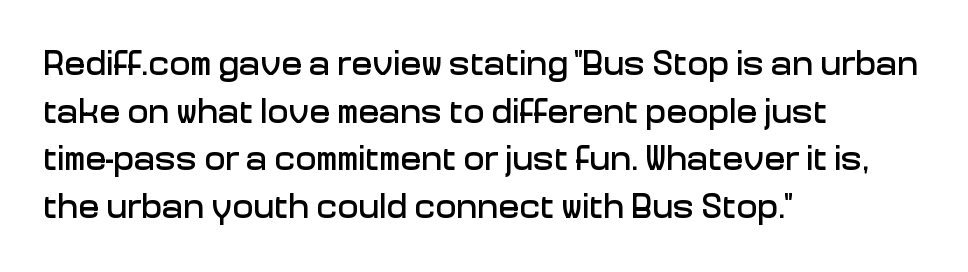
The image shows 35 px sans-serif type, upright; set left-aligned, normal line spacing (1.36x), normal letter spacing, not underlined; low stroke contrast and a medium x-height.
